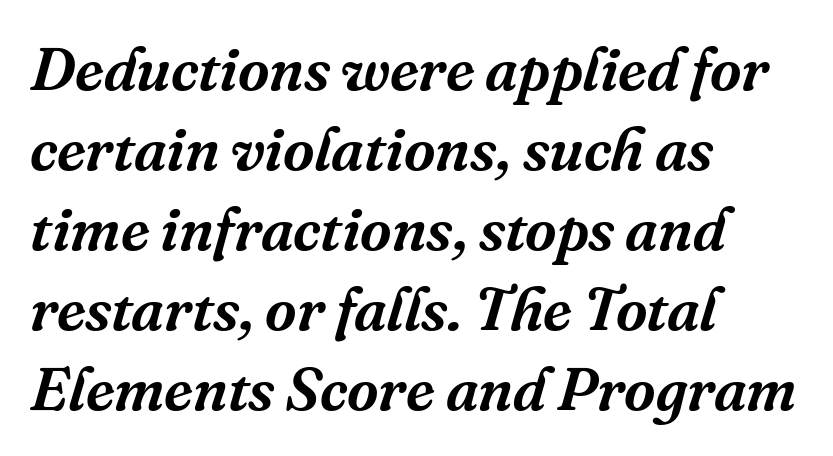
Q: Is the text italic (slanted)? A: Yes, it leans right by about 16 degrees.
Q: Is the typeface a serif or a sans-serif typeface? A: Serif.
Q: Is the text underlined? A: No.
Q: How is the paragraph aligned? A: Left-aligned.
Q: Is the spacing between letters normal or unusually wide? A: Normal.
Q: Is the spacing between lines tight, normal or loose? A: Normal.
Q: Width (condensed, normal, or wide)? A: Normal.
Q: Stroke contrast? A: Medium.
Q: x-height? A: Medium.
Q: Monospaced? A: No.
